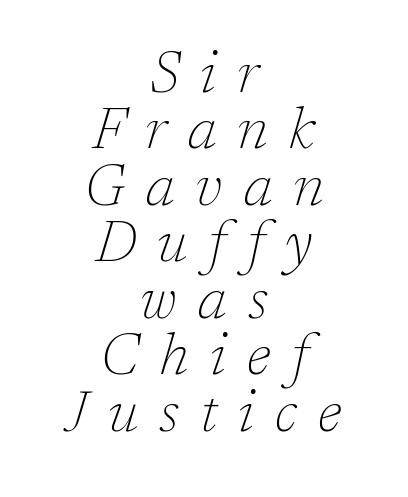
Q: Is the text bold? A: No.
Q: Is the text italic (slanted)? A: Yes, it leans right by about 17 degrees.
Q: Is the typeface a serif or a sans-serif typeface? A: Serif.
Q: Is the text underlined? A: No.
Q: How is the paragraph aligned? A: Centered.
Q: Is the spacing between letters normal or unusually wide? A: Unusually wide.
Q: Is the spacing between lines tight, normal or loose? A: Tight.
Q: Width (condensed, normal, or wide)? A: Normal.
Q: Stroke contrast? A: Low.
Q: x-height? A: Medium.
Q: Monospaced? A: No.
